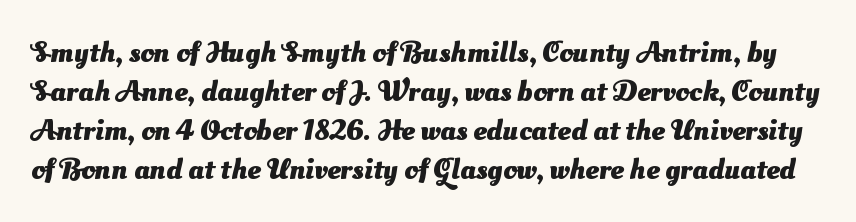
The image shows 30 px heavy sans-serif type; set normal line spacing (1.3x), normal letter spacing, not underlined; medium stroke contrast and a small x-height.
